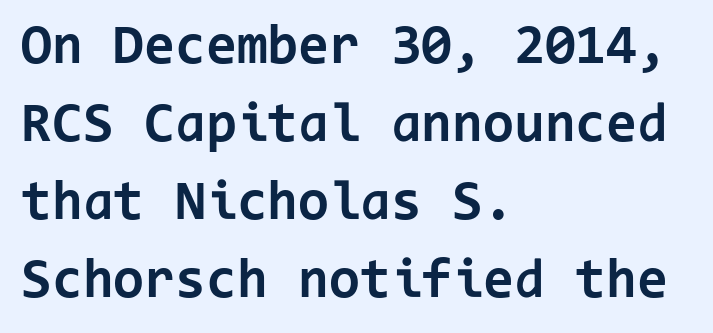
Is the letter spacing exaggerated? No — it looks like the ordinary default. This is sans-serif lettering, the kind often seen on screens and signage. Italic? Not at all — the glyphs are vertical. Decoration check: the copy has no underline. The font is running at its bold setting. Left-aligned paragraph, ragged on the right.
